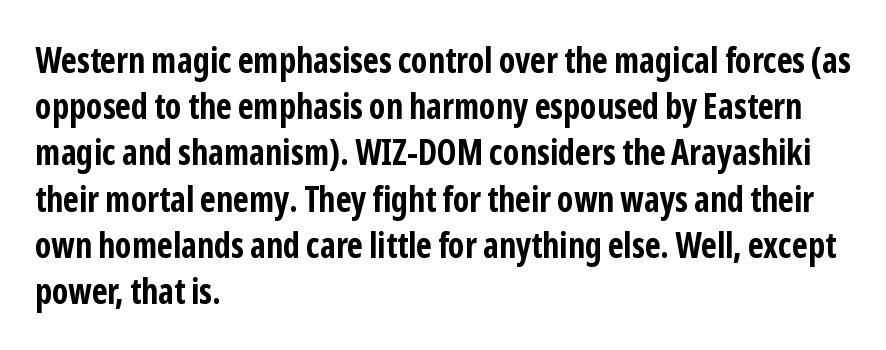
Lines of text with bare space underneath. The lines are quadded left. Leading matches the norm, producing a regular column. These lines were composed using upright roman letters. Look at the stroke-to-counter ratio: heavy, a bold.
